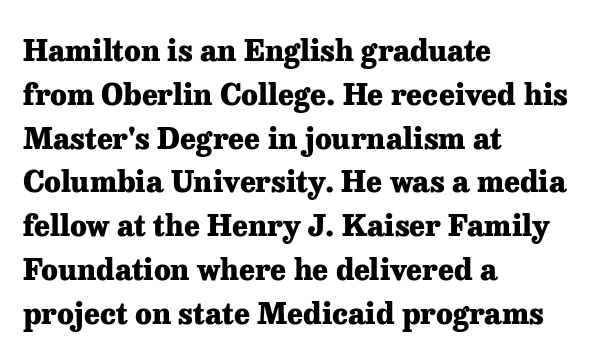
Compared with a centered layout, this one pins lines to the left instead. The passage shown stacks its lines at a standard gap. Nobody touched the tracking dial on this one. Is the type bold? Yes — the strokes are clearly thick and heavy. The letters advance in unequal steps, a hallmark of proportional type.
